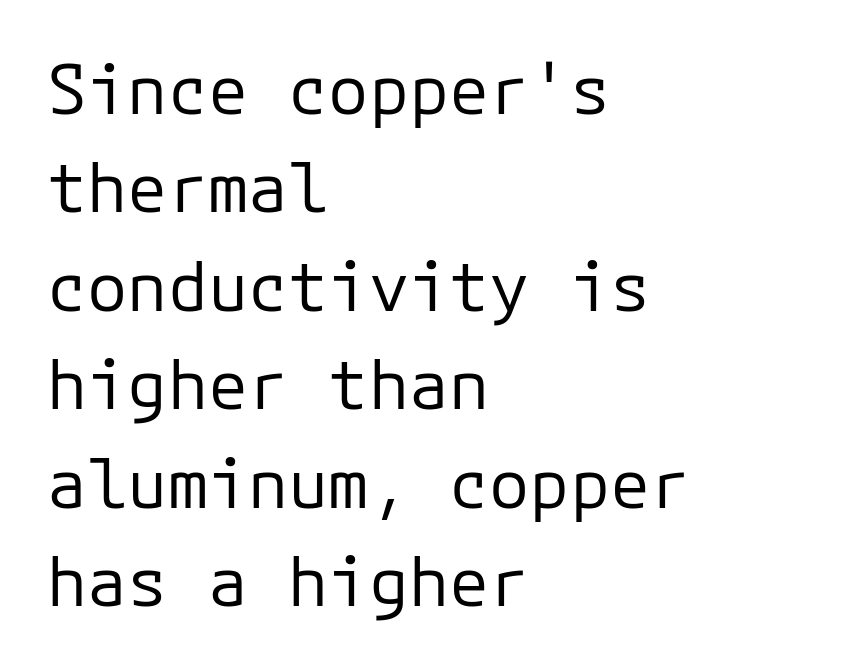
Q: Is the text bold? A: No.
Q: Is the text italic (slanted)? A: No, it is upright.
Q: Is the typeface a serif or a sans-serif typeface? A: Sans-serif.
Q: Is the text underlined? A: No.
Q: How is the paragraph aligned? A: Left-aligned.
Q: Is the spacing between letters normal or unusually wide? A: Normal.
Q: Is the spacing between lines tight, normal or loose? A: Normal.
Q: Width (condensed, normal, or wide)? A: Normal.
Q: Stroke contrast? A: Low.
Q: x-height? A: Medium.
Q: Monospaced? A: Yes.
